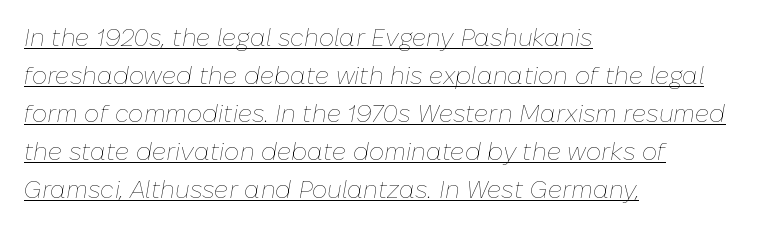
Q: Is the text bold? A: No.
Q: Is the text italic (slanted)? A: Yes, it leans right by about 10 degrees.
Q: Is the text underlined? A: Yes.
Q: How is the paragraph aligned? A: Left-aligned.
Q: Is the spacing between letters normal or unusually wide? A: Normal.
Q: Is the spacing between lines tight, normal or loose? A: Normal.
